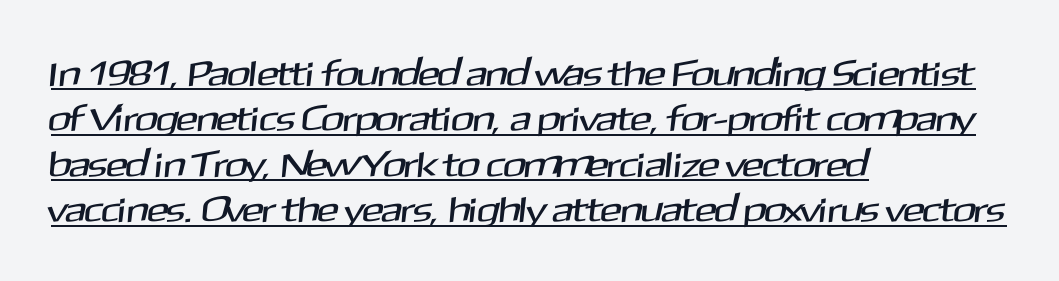
The image shows 36 px sans-serif type; set left-aligned, normal line spacing (1.26x), normal letter spacing, underlined; medium stroke contrast and a medium x-height.
